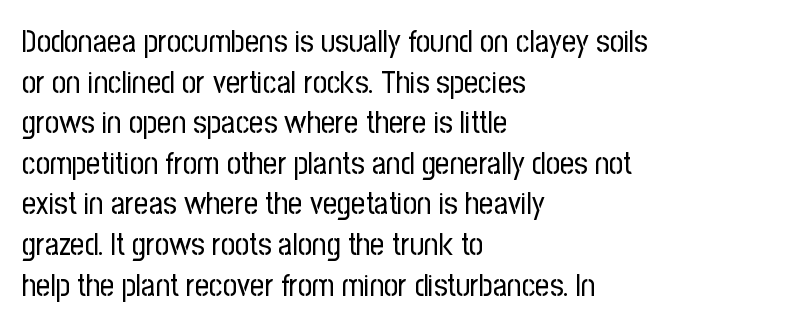
{"serif": "no", "italic": "no", "bold": "no", "weight": "regular", "width": "condensed", "stroke_contrast": "low", "x_height": "medium", "monospaced": "no", "underline": "no", "align": "left", "line_spacing": "normal", "line_spacing_ratio": 1.31, "letter_spacing": "normal", "letter_spacing_em": 0.0, "glyph_px": 31}
